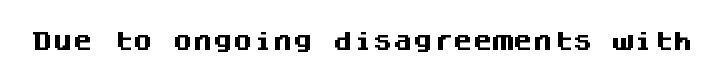
Q: Is the text bold? A: Yes.
Q: Is the text italic (slanted)? A: No, it is upright.
Q: Is the text underlined? A: No.
Q: Is the spacing between letters normal or unusually wide? A: Normal.
